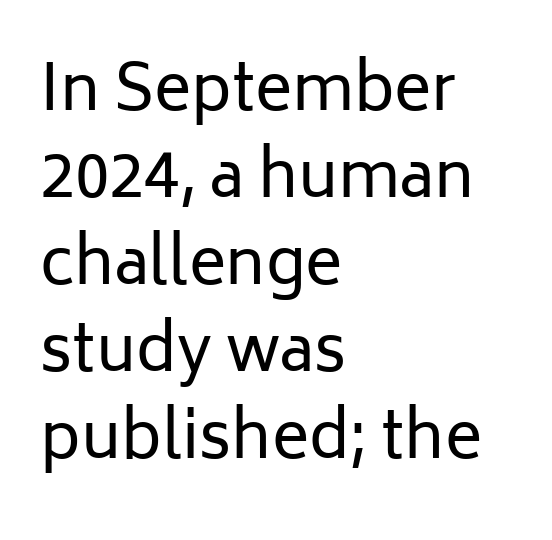
{"serif": "no", "italic": "no", "bold": "no", "weight": "regular", "width": "normal", "stroke_contrast": "low", "x_height": "medium", "monospaced": "no", "underline": "no", "align": "left", "line_spacing": "normal", "line_spacing_ratio": 1.38, "letter_spacing": "normal", "letter_spacing_em": 0.0, "glyph_px": 63}
